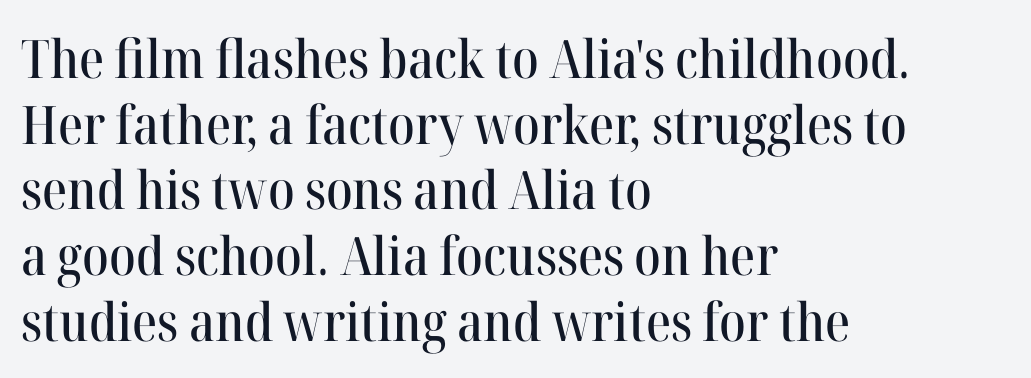
The image shows 53 px serif type, upright; set left-aligned, line spacing 1.24x, normal letter spacing, not underlined; high stroke contrast and a medium x-height.
